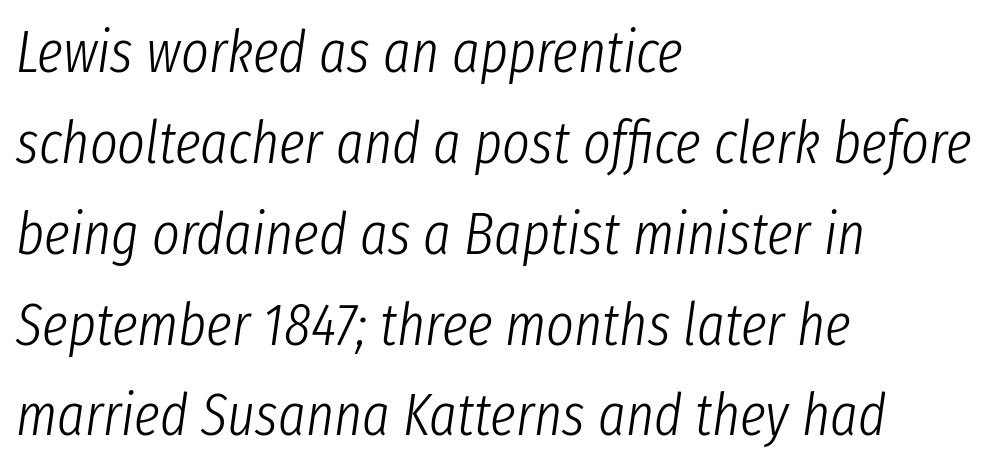
The image shows 59 px light, condensed type, italic (leaning right); set left-aligned, normal line spacing (1.54x), normal letter spacing, not underlined; low stroke contrast and a medium x-height.
